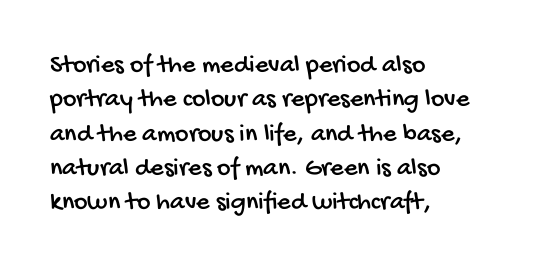
{"underline": "no", "align": "left", "line_spacing": "normal", "line_spacing_ratio": 1.32, "letter_spacing": "normal", "letter_spacing_em": 0.0, "glyph_px": 26}
